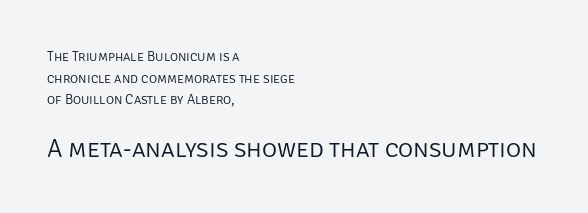
Q: Is the text bold? A: No.
Q: Is the text italic (slanted)? A: No, it is upright.
Q: Is the text underlined? A: No.
Q: How is the paragraph aligned? A: Left-aligned.
Q: Is the spacing between letters normal or unusually wide? A: Normal.
Q: Is the spacing between lines tight, normal or loose? A: Normal.
Q: Which block of text is set in a larger size, the first (top) or the second (bottom)? A: The second (bottom) one.
